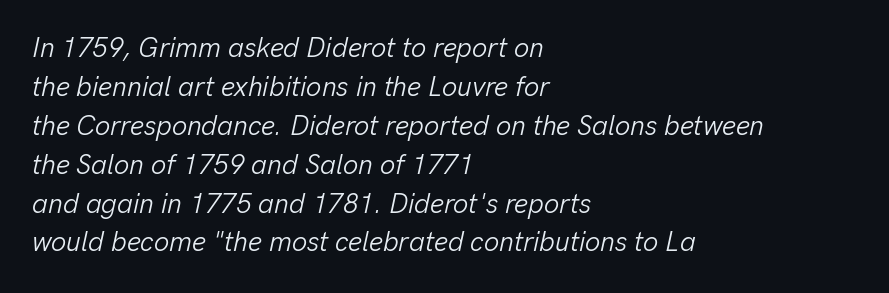
The axis of the letterforms is tilted away from vertical. Stroke thickness stays within the range of a standard reading face or lighter. Decoration check: the copy has no underline. Regarding leading, the lines here are spaced in the standard way.
